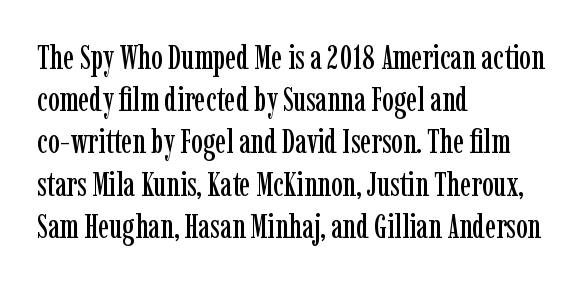
The passage shown has conventional tracking throughout. These lines are rendered in a variable-pitch font. A roman cut, with each character standing at attention. The rendering anchors every line to the left-hand side. Whoever set this chose a conventional vertical rhythm. Has an underline been added? It has not.
